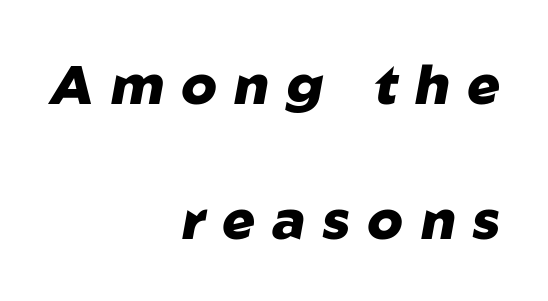
Quick note: underline off. Chunky letters — that's bold for sure. Is the block centered? No — it sits flush against the right margin. Varying glyph widths throughout — classic text-font behaviour.
